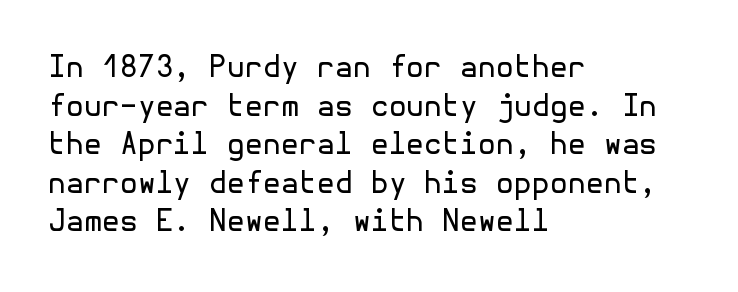
{"serif": "no", "italic": "no", "bold": "no", "weight": "regular", "width": "normal", "x_height": "medium", "underline": "no", "align": "left", "line_spacing": "normal", "line_spacing_ratio": 1.33, "letter_spacing": "normal", "letter_spacing_em": 0.0, "glyph_px": 29}
